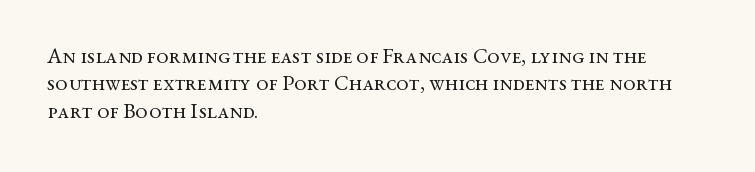
Q: Is the text bold? A: No.
Q: Is the text italic (slanted)? A: No, it is upright.
Q: Is the text underlined? A: No.
Q: How is the paragraph aligned? A: Left-aligned.
Q: Is the spacing between letters normal or unusually wide? A: Normal.
